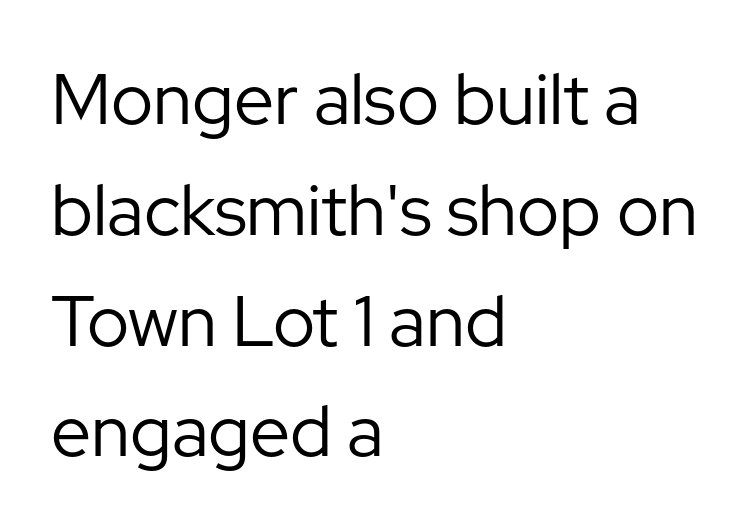
Q: Is the text bold? A: No.
Q: Is the text italic (slanted)? A: No, it is upright.
Q: Is the typeface a serif or a sans-serif typeface? A: Sans-serif.
Q: Is the text underlined? A: No.
Q: How is the paragraph aligned? A: Left-aligned.
Q: Is the spacing between letters normal or unusually wide? A: Normal.
Q: Is the spacing between lines tight, normal or loose? A: Normal.
Q: Width (condensed, normal, or wide)? A: Normal.
Q: Stroke contrast? A: Low.
Q: x-height? A: Medium.
Q: Monospaced? A: No.
